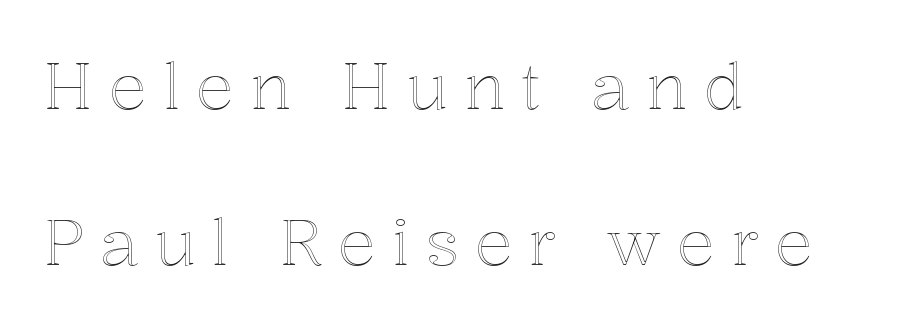
Horizontal bands of white between lines are thick stripes. Decoration check: the copy has no underline. Here the designer chose a conventional face with non-uniform glyph widths. The line texture is sparse and dotted thanks to wide tracking.
